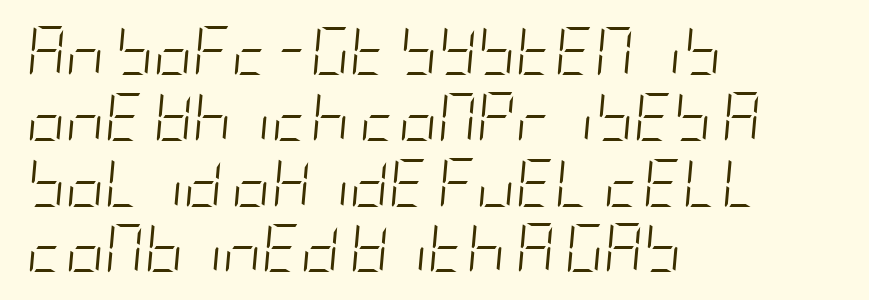
{"italic": "yes", "lean": "right", "slant_degrees": 5, "bold": "no", "weight": "light", "width": "condensed", "stroke_contrast": "low", "x_height": "large", "underline": "no", "align": "left", "line_spacing": "normal", "line_spacing_ratio": 1.37, "letter_spacing": "normal", "letter_spacing_em": 0.0, "glyph_px": 48}
